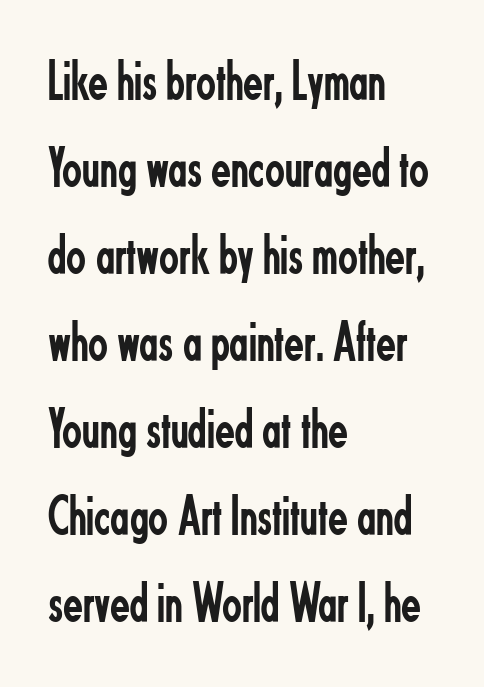
Q: Is the text bold? A: No.
Q: Is the text italic (slanted)? A: No, it is upright.
Q: Is the typeface a serif or a sans-serif typeface? A: Sans-serif.
Q: Is the text underlined? A: No.
Q: How is the paragraph aligned? A: Left-aligned.
Q: Is the spacing between letters normal or unusually wide? A: Normal.
Q: Is the spacing between lines tight, normal or loose? A: Normal.
Q: Width (condensed, normal, or wide)? A: Condensed.
Q: Stroke contrast? A: Low.
Q: x-height? A: Small.
Q: Monospaced? A: No.
